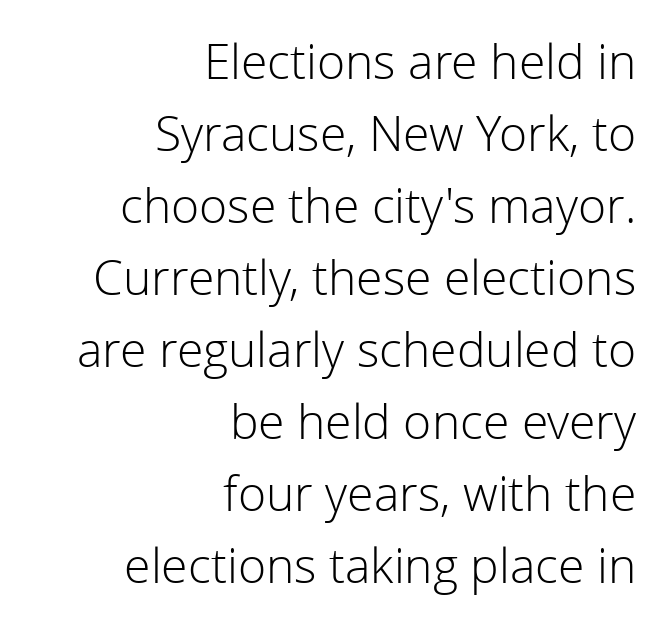
The image shows 48 px light sans-serif type, upright; set right-aligned, normal line spacing (1.5x), normal letter spacing, not underlined; low stroke contrast and a medium x-height.
